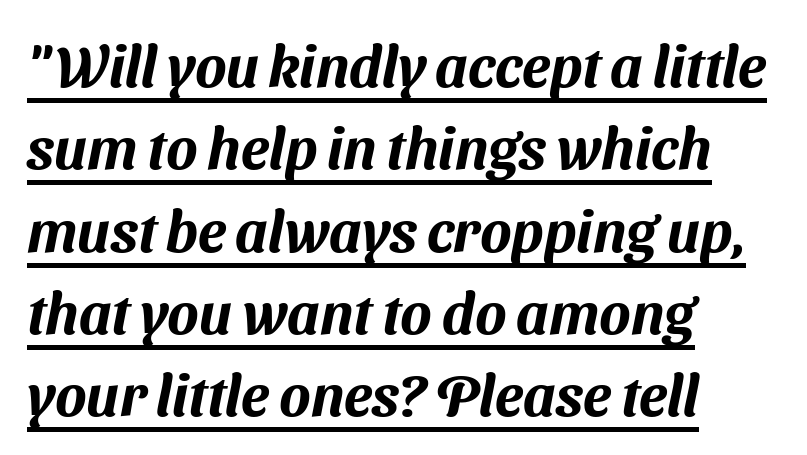
Q: Is the typeface a serif or a sans-serif typeface? A: Sans-serif.
Q: Is the text underlined? A: Yes.
Q: How is the paragraph aligned? A: Left-aligned.
Q: Is the spacing between letters normal or unusually wide? A: Normal.
Q: Is the spacing between lines tight, normal or loose? A: Normal.
Q: Width (condensed, normal, or wide)? A: Normal.
Q: Stroke contrast? A: Medium.
Q: x-height? A: Medium.
Q: Monospaced? A: No.
